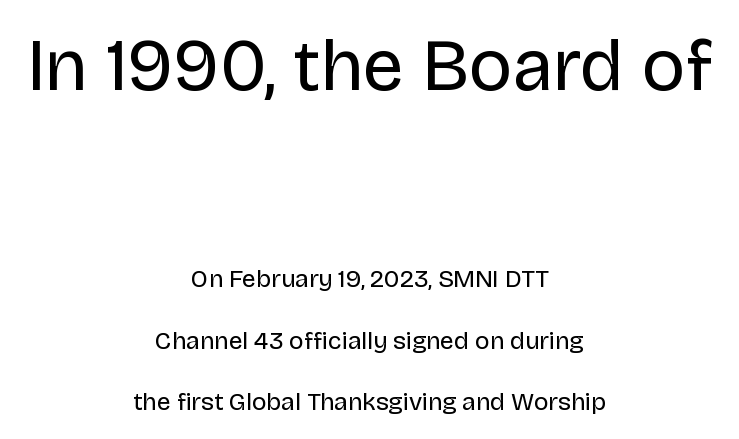
A great deal of white space separates one row of letters from the next. It's the straight-up-and-down kind of type. Caption: multi-line text, centered on the measure. Compared with typical body copy, the letter spacing here is the same. Bold? No — there's no thickening of the strokes.
